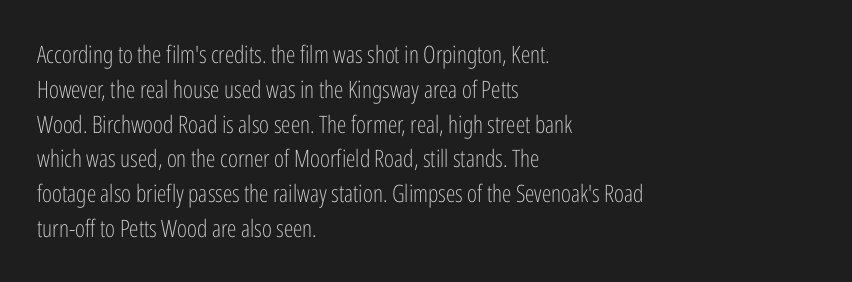
Summary of weight: not heavy and not bold. The passage shown stacks its lines at a standard gap. Upright lettering throughout. Tracking value appears to be zero — textbook default spacing.
